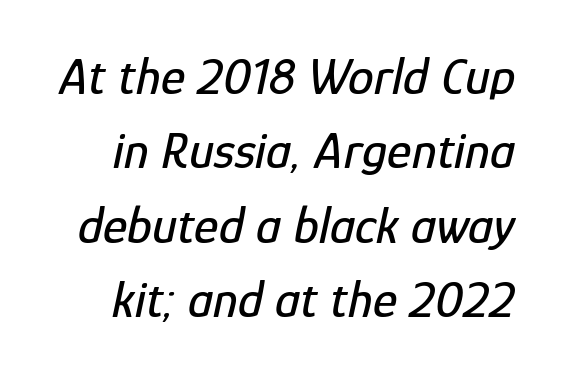
Just letters on the line, the space beneath them empty. Each letter keeps its own natural width here, so spacing adapts to shape. The vertical gap from one line to the next is medium. The horizontal fit of the characters is conventional and even. The lettering tilts uniformly, giving the passage an italic look.
